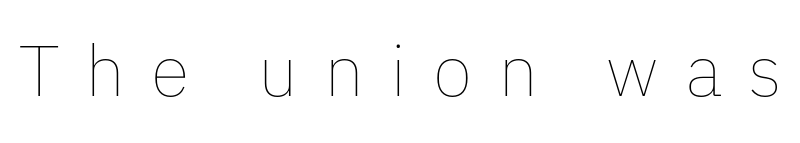
The axis of the letterforms is exactly vertical. Glyph-to-glyph distance is far greater than everyday printed text. The area under the type is left untouched. You could not count columns in this text — the font is proportionally spaced. Vertical stems look standard width or narrower in stroke.
